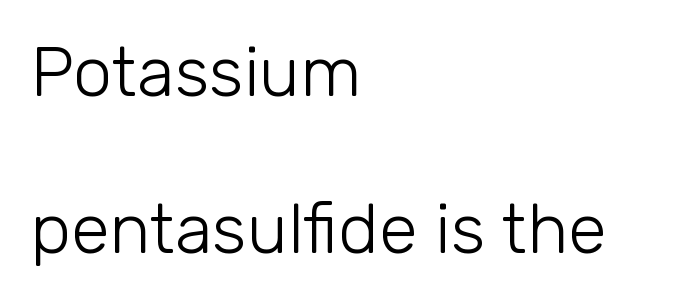
Q: Is the text bold? A: No.
Q: Is the text italic (slanted)? A: No, it is upright.
Q: Is the typeface a serif or a sans-serif typeface? A: Sans-serif.
Q: Is the text underlined? A: No.
Q: How is the paragraph aligned? A: Left-aligned.
Q: Is the spacing between letters normal or unusually wide? A: Normal.
Q: Is the spacing between lines tight, normal or loose? A: Loose.
Q: Width (condensed, normal, or wide)? A: Normal.
Q: Stroke contrast? A: Low.
Q: x-height? A: Medium.
Q: Monospaced? A: No.
